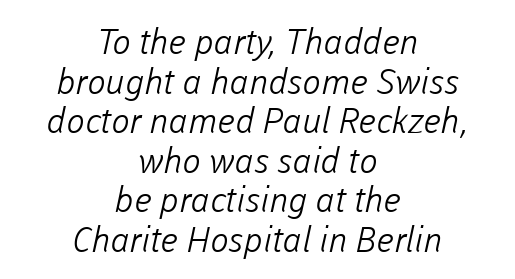
The image shows 35 px light sans-serif type; set centered, tight line spacing (1.13x), normal letter spacing, not underlined; low stroke contrast and a medium x-height.
